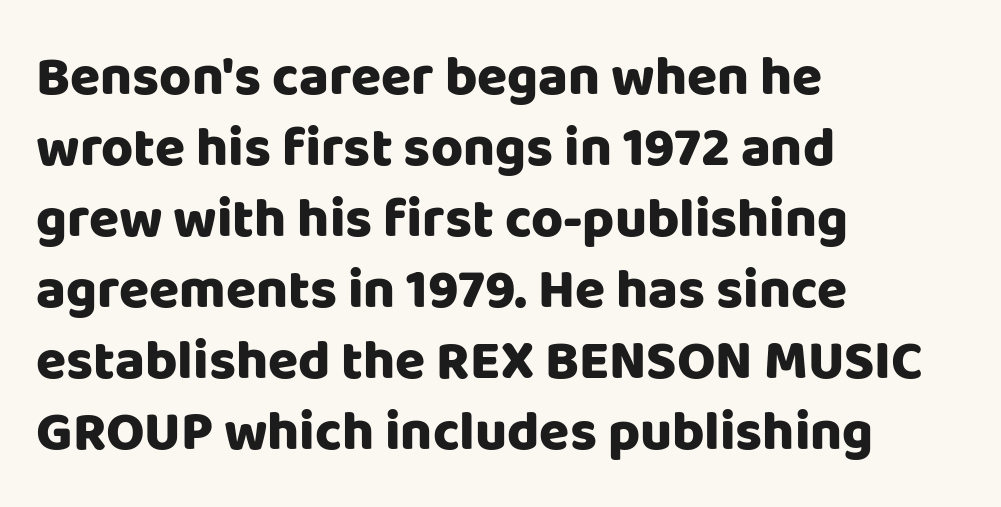
Q: Is the text bold? A: Yes.
Q: Is the text italic (slanted)? A: No, it is upright.
Q: Is the typeface a serif or a sans-serif typeface? A: Sans-serif.
Q: Is the text underlined? A: No.
Q: How is the paragraph aligned? A: Left-aligned.
Q: Is the spacing between letters normal or unusually wide? A: Normal.
Q: Is the spacing between lines tight, normal or loose? A: Normal.
Q: Width (condensed, normal, or wide)? A: Normal.
Q: Stroke contrast? A: Low.
Q: x-height? A: Large.
Q: Monospaced? A: No.
